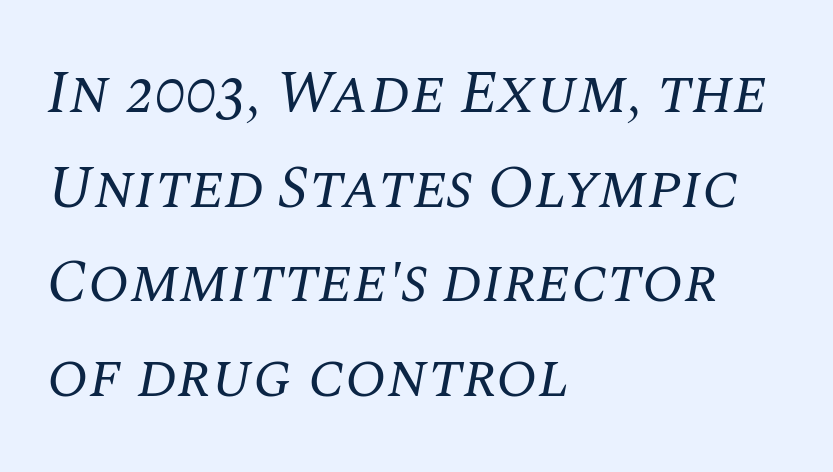
Honestly, the row spacing looks completely unremarkable. Lines of text with bare space underneath. Weight: not bold — regular or lighter. Typeset ragged right — the left edge is the straight one.
